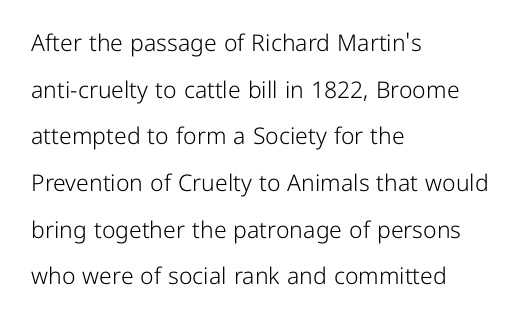
{"italic": "no", "bold": "no", "underline": "no", "align": "left", "line_spacing": "loose", "line_spacing_ratio": 2.03, "letter_spacing": "normal", "letter_spacing_em": 0.0, "glyph_px": 23}
